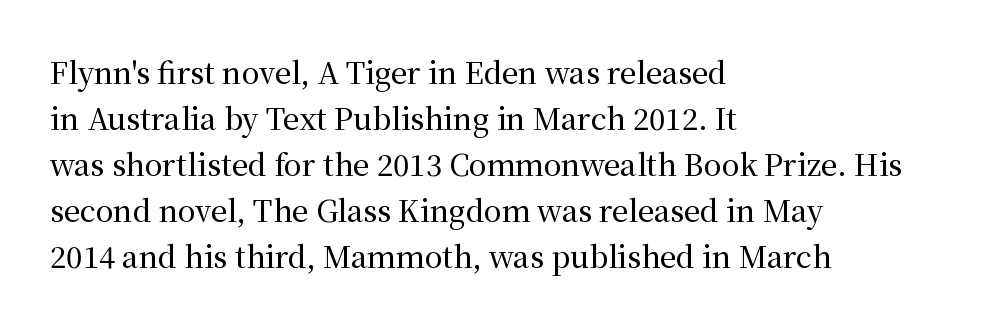
Q: Is the text italic (slanted)? A: No, it is upright.
Q: Is the typeface a serif or a sans-serif typeface? A: Serif.
Q: Is the text underlined? A: No.
Q: How is the paragraph aligned? A: Left-aligned.
Q: Is the spacing between letters normal or unusually wide? A: Normal.
Q: Is the spacing between lines tight, normal or loose? A: Normal.
Q: Width (condensed, normal, or wide)? A: Normal.
Q: Stroke contrast? A: Medium.
Q: x-height? A: Medium.
Q: Monospaced? A: No.
